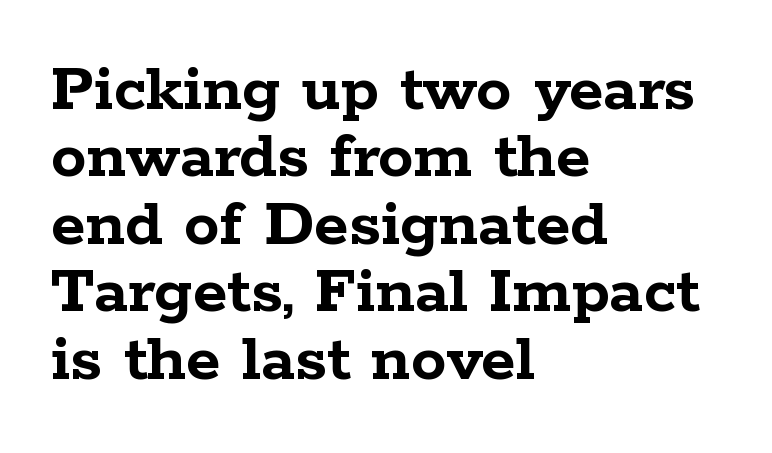
Q: Is the text bold? A: Yes.
Q: Is the text italic (slanted)? A: No, it is upright.
Q: Is the typeface a serif or a sans-serif typeface? A: Serif.
Q: Is the text underlined? A: No.
Q: How is the paragraph aligned? A: Left-aligned.
Q: Is the spacing between letters normal or unusually wide? A: Normal.
Q: Is the spacing between lines tight, normal or loose? A: Tight.
Q: Width (condensed, normal, or wide)? A: Wide.
Q: Stroke contrast? A: Low.
Q: x-height? A: Medium.
Q: Monospaced? A: No.
